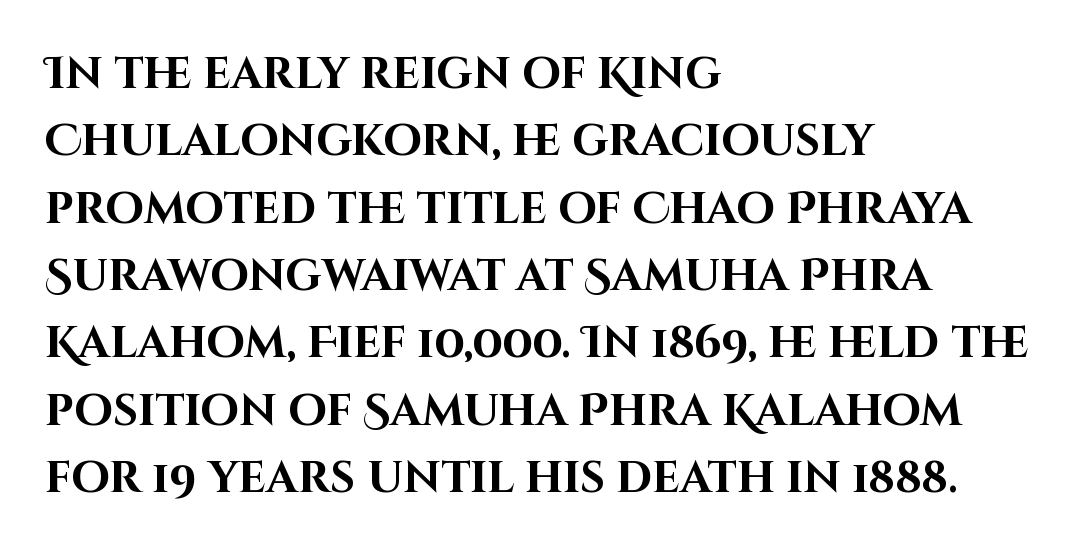
Q: Is the text bold? A: Yes.
Q: Is the text italic (slanted)? A: No, it is upright.
Q: Is the typeface a serif or a sans-serif typeface? A: Sans-serif.
Q: Is the text underlined? A: No.
Q: How is the paragraph aligned? A: Left-aligned.
Q: Is the spacing between letters normal or unusually wide? A: Normal.
Q: Is the spacing between lines tight, normal or loose? A: Normal.
Q: Width (condensed, normal, or wide)? A: Normal.
Q: Stroke contrast? A: High.
Q: x-height? A: Large.
Q: Monospaced? A: No.
